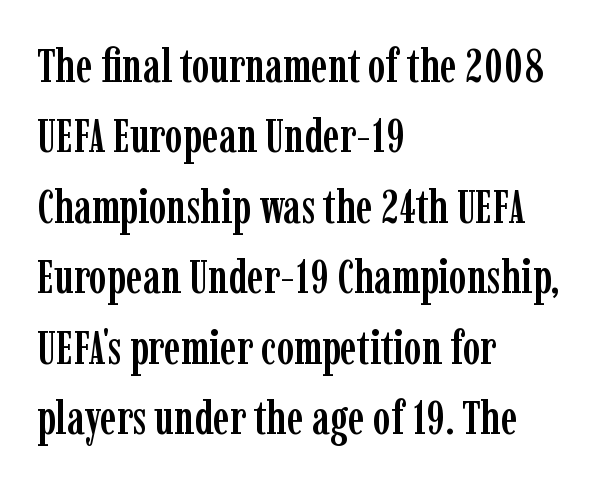
Q: Is the text italic (slanted)? A: No, it is upright.
Q: Is the typeface a serif or a sans-serif typeface? A: Serif.
Q: Is the text underlined? A: No.
Q: How is the paragraph aligned? A: Left-aligned.
Q: Is the spacing between letters normal or unusually wide? A: Normal.
Q: Is the spacing between lines tight, normal or loose? A: Normal.
Q: Width (condensed, normal, or wide)? A: Condensed.
Q: Stroke contrast? A: Low.
Q: x-height? A: Medium.
Q: Monospaced? A: No.
